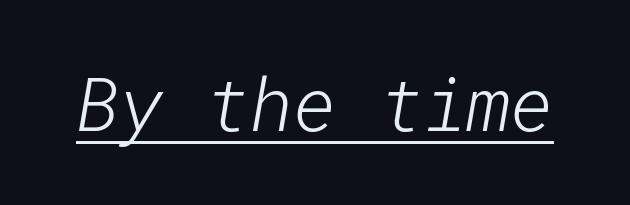
The image shows 74 px light sans-serif type; set normal letter spacing, underlined; low stroke contrast and a medium x-height.
